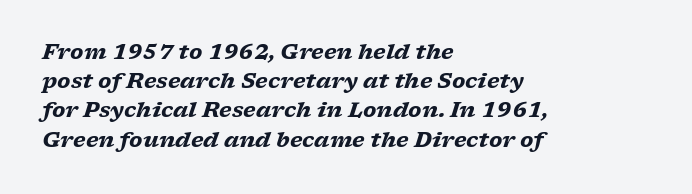
Q: Is the text bold? A: Yes.
Q: Is the text italic (slanted)? A: Yes, it leans right by about 17 degrees.
Q: Is the text underlined? A: No.
Q: How is the paragraph aligned? A: Left-aligned.
Q: Is the spacing between letters normal or unusually wide? A: Normal.
Q: Is the spacing between lines tight, normal or loose? A: Normal.
